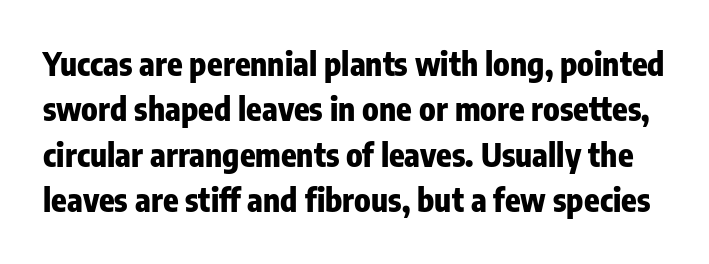
There is no visible air inserted between adjacent glyphs. This sample has the flowing, uneven cadence of proportional lettering. Summary of weight: heavy, a full bold. Does the lettering tilt? It doesn't — this is upright.
